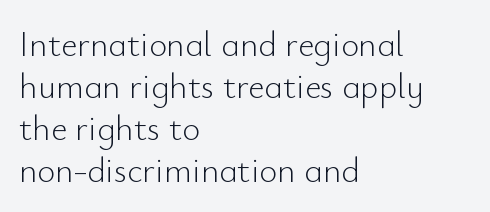
The image shows 35 px light sans-serif type, upright; set left-aligned, line spacing 1.2x, normal letter spacing, not underlined; low stroke contrast and a small x-height.
